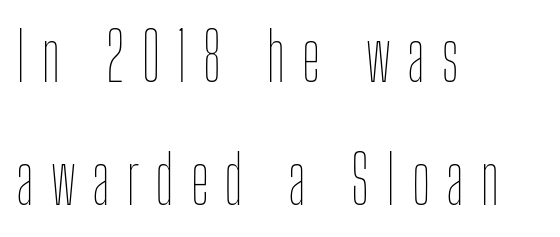
The image shows 67 px thin, condensed type, upright; set left-aligned, line spacing 1.84x, unusually wide letter spacing (+0.23 em), not underlined; low stroke contrast and a medium x-height.
